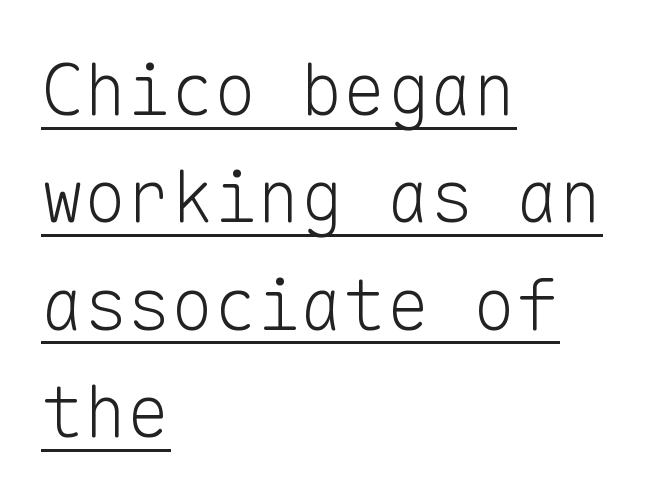
Q: Is the text bold? A: No.
Q: Is the text italic (slanted)? A: No, it is upright.
Q: Is the typeface a serif or a sans-serif typeface? A: Sans-serif.
Q: Is the text underlined? A: Yes.
Q: How is the paragraph aligned? A: Left-aligned.
Q: Is the spacing between letters normal or unusually wide? A: Normal.
Q: Is the spacing between lines tight, normal or loose? A: Normal.
Q: Width (condensed, normal, or wide)? A: Normal.
Q: Stroke contrast? A: Low.
Q: x-height? A: Medium.
Q: Monospaced? A: Yes.
